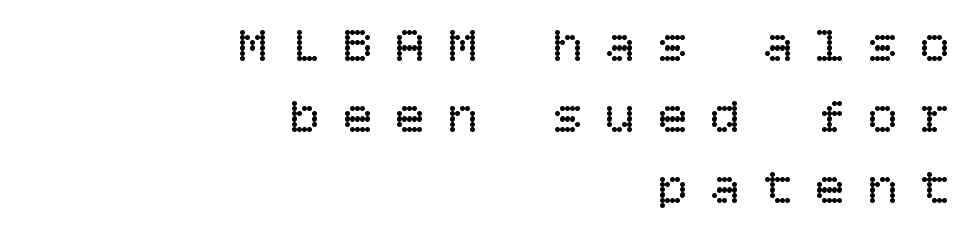
{"italic": "no", "bold": "no", "weight": "regular", "width": "normal", "stroke_contrast": "low", "x_height": "large", "underline": "no", "align": "right", "line_spacing": "normal", "line_spacing_ratio": 1.39, "letter_spacing": "wide", "letter_spacing_em": 0.43, "glyph_px": 51}
